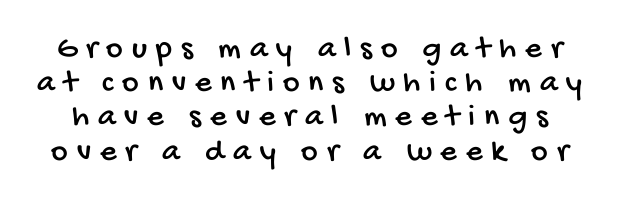
The image shows 32 px condensed sans-serif type; set tight line spacing (1.07x), unusually wide letter spacing (+0.28 em), not underlined; low stroke contrast and a large x-height.
